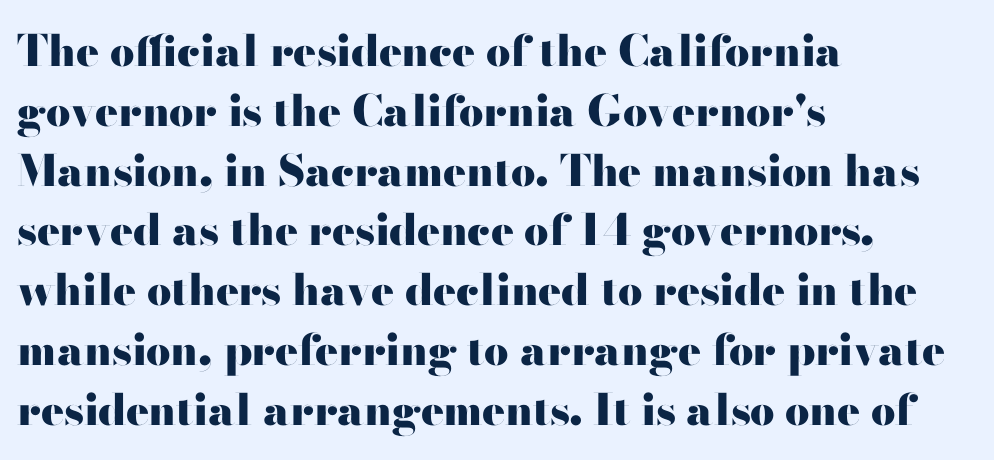
Horizontal bands of white between lines are of average thickness. Font category for this specimen: sans-serif. These lines carry a lot of weight — the face is fully bold. When letters stand straight like this, we call the style roman or upright. The gaps between neighbouring characters are ordinary and unremarkable.
